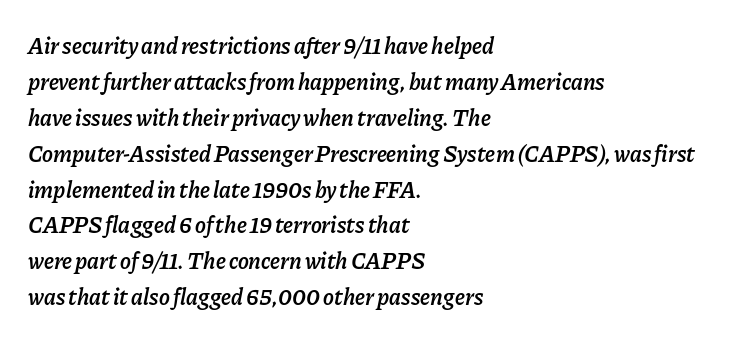
{"italic": "yes", "lean": "right", "slant_degrees": 11, "bold": "semi", "underline": "no", "align": "left", "line_spacing": "normal", "line_spacing_ratio": 1.56, "letter_spacing": "normal", "letter_spacing_em": 0.0, "glyph_px": 23}
